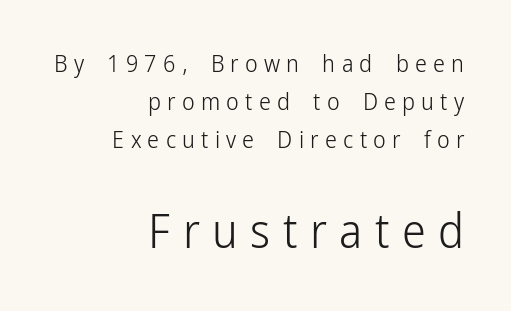
{"serif": "no", "italic": "no", "bold": "no", "weight": "light", "width": "condensed", "stroke_contrast": "low", "x_height": "medium", "monospaced": "no", "underline": "no", "align": "right", "line_spacing": "normal", "line_spacing_ratio": 1.58, "letter_spacing": "wide", "letter_spacing_em": 0.26, "larger_block": "second", "size_ratio": 2.0, "glyph_px": 48}
